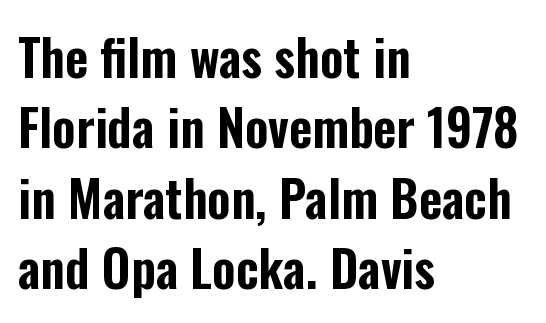
Are there feet on the stems? There aren't — it's a sans. Any mark beneath the type? The region is blank. Do the characters align in a grid? No, the font is proportional. Inter-character spacing is left at the font's built-in metrics. This is roman type, the default non-slanted kind.
